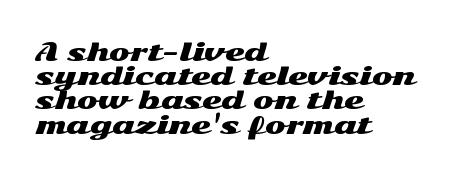
Q: Is the text italic (slanted)? A: Yes.
Q: Is the text underlined? A: No.
Q: How is the paragraph aligned? A: Left-aligned.
Q: Is the spacing between letters normal or unusually wide? A: Normal.
Q: Is the spacing between lines tight, normal or loose? A: Tight.
